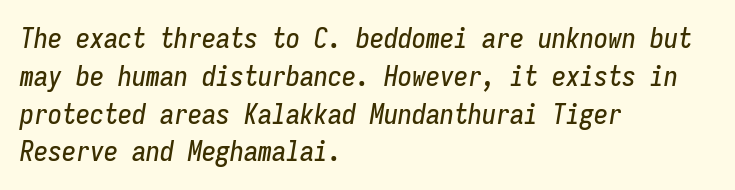
{"italic": "yes", "lean": "right", "slant_degrees": 9, "width": "condensed", "stroke_contrast": "low", "x_height": "medium", "monospaced": "yes", "underline": "no", "align": "left", "line_spacing": "normal", "line_spacing_ratio": 1.35, "letter_spacing": "normal", "letter_spacing_em": 0.0, "glyph_px": 28}
